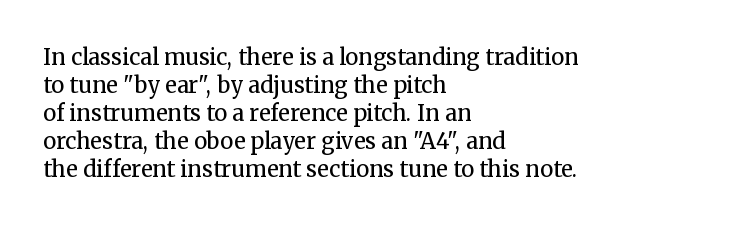
{"italic": "no", "bold": "no", "underline": "no", "align": "left", "line_spacing": "normal", "line_spacing_ratio": 1.27, "letter_spacing": "normal", "letter_spacing_em": 0.0, "glyph_px": 22}
